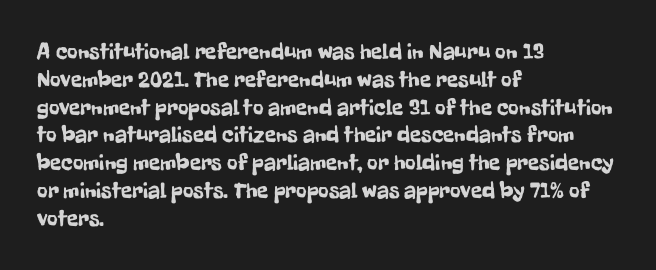
{"italic": "no", "underline": "no", "align": "left", "line_spacing_ratio": 1.21, "letter_spacing": "normal", "letter_spacing_em": 0.0, "glyph_px": 23}
